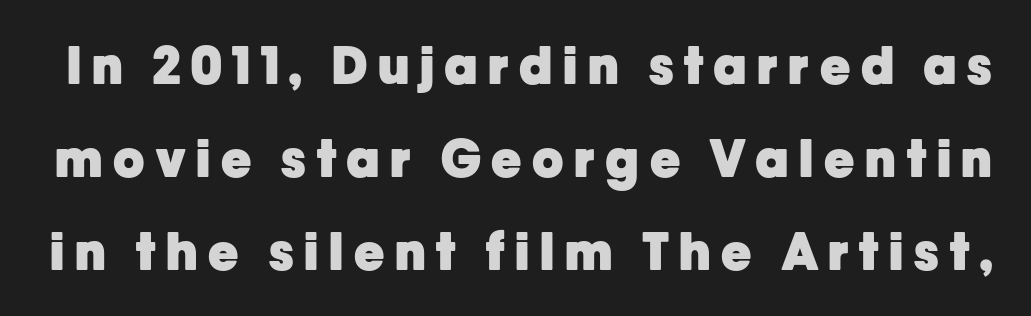
Do the characters align in a grid? No, the font is proportional. Chunky letters — that's bold for sure. A typesetter would label this face a sans. You could only call the tracking loose — the letters float apart. Underlining? Definitely not there. These lines were composed using upright roman letters.
